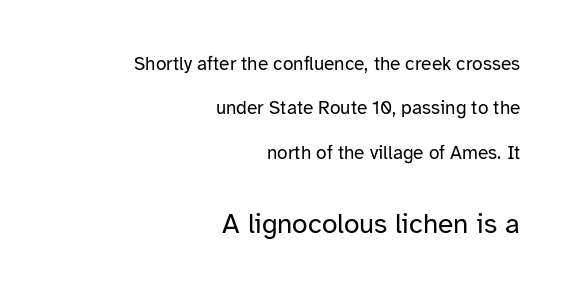
The image shows 28 px regular-weight sans-serif type, upright; set right-aligned, loose line spacing (2.33x), normal letter spacing, not underlined; the second (bottom) block is 1.47x larger; low stroke contrast and a medium x-height.
